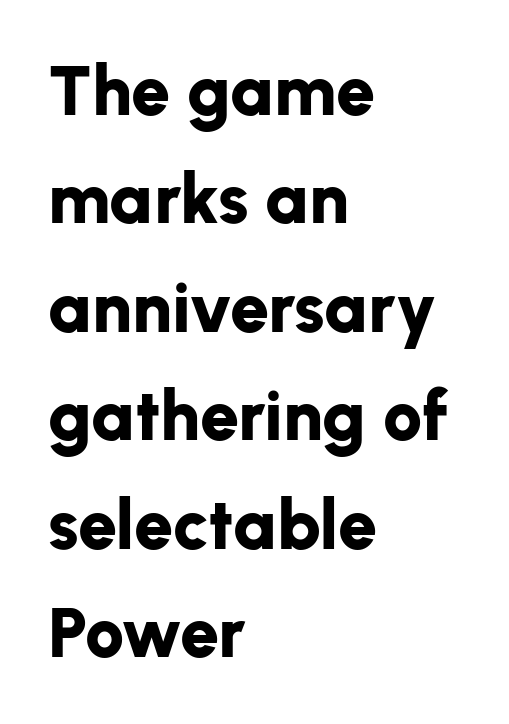
Q: Is the text bold? A: Yes.
Q: Is the text italic (slanted)? A: No, it is upright.
Q: Is the typeface a serif or a sans-serif typeface? A: Sans-serif.
Q: Is the text underlined? A: No.
Q: How is the paragraph aligned? A: Left-aligned.
Q: Is the spacing between letters normal or unusually wide? A: Normal.
Q: Is the spacing between lines tight, normal or loose? A: Normal.
Q: Width (condensed, normal, or wide)? A: Normal.
Q: Stroke contrast? A: Low.
Q: x-height? A: Medium.
Q: Monospaced? A: No.
